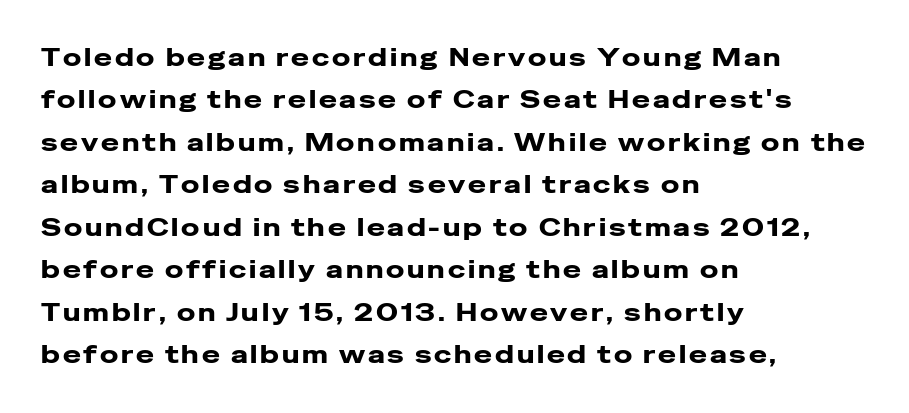
{"italic": "no", "bold": "yes", "underline": "no", "align": "left", "line_spacing_ratio": 1.77, "glyph_px": 24}
